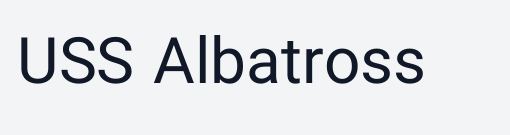
The image shows 64 px regular-weight sans-serif type, upright; set normal letter spacing, not underlined; low stroke contrast and a medium x-height.
